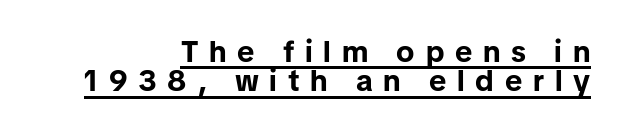
The image shows 30 px bold sans-serif type, upright; set right-aligned, tight line spacing (0.98x), unusually wide letter spacing (+0.36 em), underlined; low stroke contrast and a medium x-height.
